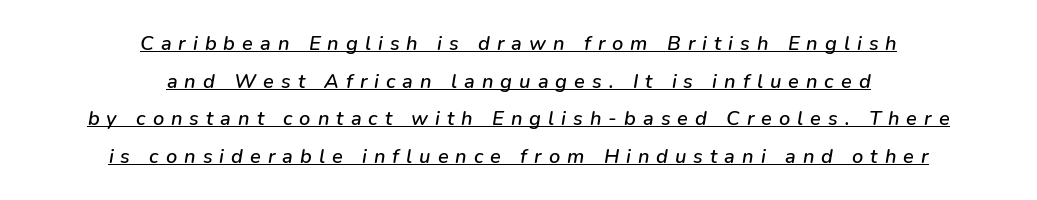
Q: Is the text italic (slanted)? A: Yes, it leans right by about 9 degrees.
Q: Is the text underlined? A: Yes.
Q: How is the paragraph aligned? A: Centered.
Q: Is the spacing between letters normal or unusually wide? A: Unusually wide.
